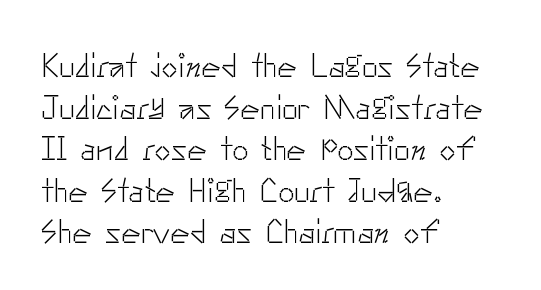
Q: Is the text bold? A: No.
Q: Is the text italic (slanted)? A: No, it is upright.
Q: Is the typeface a serif or a sans-serif typeface? A: Sans-serif.
Q: Is the text underlined? A: No.
Q: How is the paragraph aligned? A: Left-aligned.
Q: Is the spacing between letters normal or unusually wide? A: Normal.
Q: Is the spacing between lines tight, normal or loose? A: Normal.
Q: Width (condensed, normal, or wide)? A: Normal.
Q: Stroke contrast? A: Low.
Q: x-height? A: Small.
Q: Monospaced? A: No.
